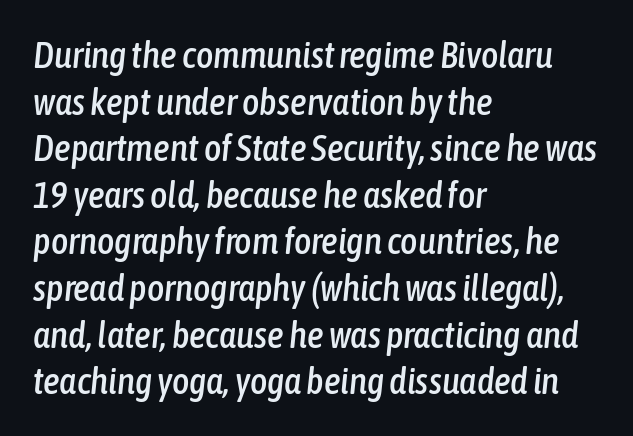
{"italic": "yes", "lean": "right", "slant_degrees": 6, "width": "condensed", "stroke_contrast": "low", "x_height": "medium", "monospaced": "no", "underline": "no", "align": "left", "line_spacing": "normal", "line_spacing_ratio": 1.26, "letter_spacing": "normal", "letter_spacing_em": 0.0, "glyph_px": 37}
